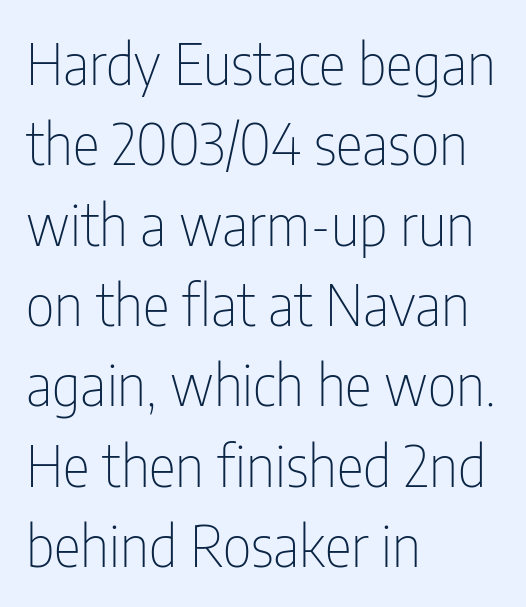
{"serif": "no", "italic": "no", "bold": "no", "weight": "thin", "width": "condensed", "stroke_contrast": "low", "x_height": "medium", "monospaced": "no", "underline": "no", "align": "left", "line_spacing": "normal", "line_spacing_ratio": 1.41, "letter_spacing": "normal", "letter_spacing_em": 0.0, "glyph_px": 57}
